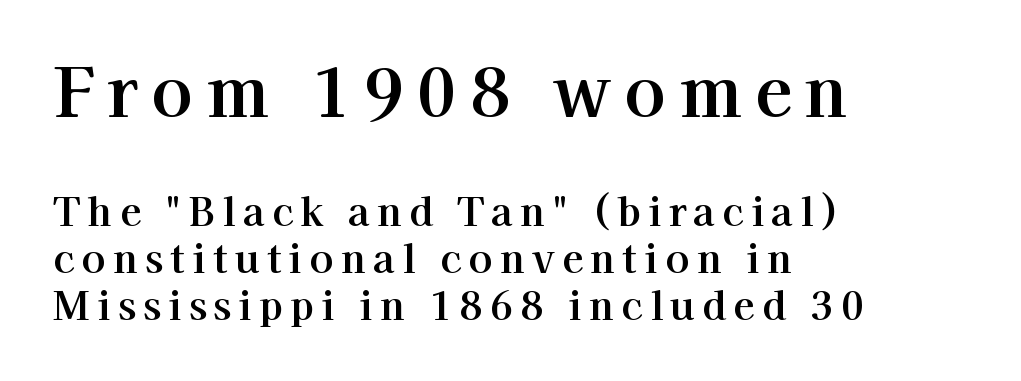
The image shows 68 px serif type, upright; set left-aligned, line spacing 1.2x, not underlined; the first (top) block is 1.74x larger; high stroke contrast and a medium x-height.
